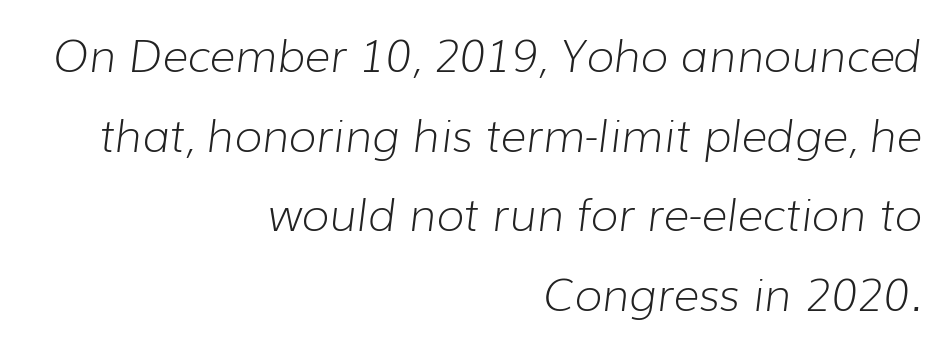
{"italic": "yes", "lean": "right", "slant_degrees": 7, "bold": "no", "weight": "light", "width": "normal", "stroke_contrast": "low", "x_height": "medium", "monospaced": "no", "underline": "no", "align": "right", "line_spacing_ratio": 1.77, "letter_spacing": "normal", "letter_spacing_em": 0.0, "glyph_px": 45}
